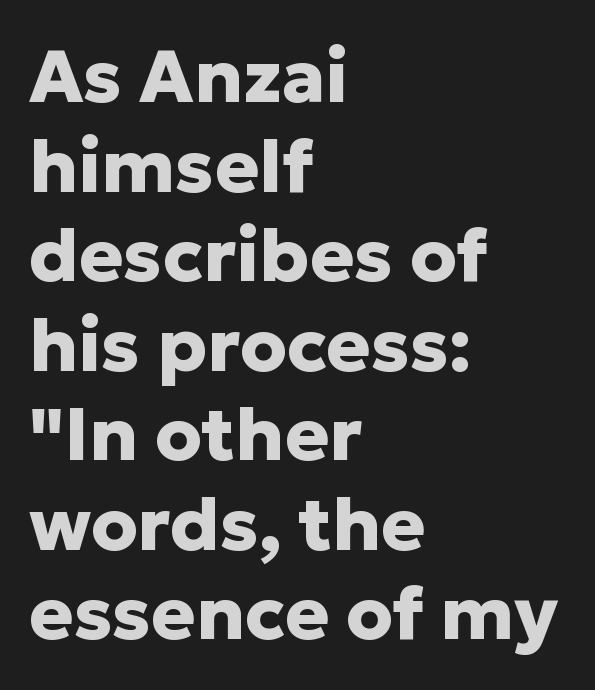
{"serif": "no", "italic": "no", "bold": "yes", "weight": "heavy", "width": "normal", "stroke_contrast": "low", "x_height": "medium", "monospaced": "no", "underline": "no", "align": "left", "line_spacing_ratio": 1.21, "letter_spacing": "normal", "letter_spacing_em": 0.0, "glyph_px": 74}
